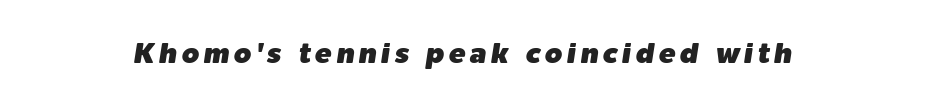
The image shows 28 px text type, italic (leaning right); set not underlined; low stroke contrast and a medium x-height.
